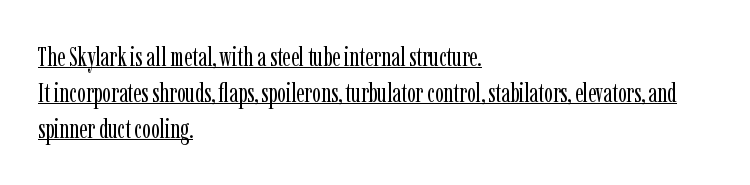
{"italic": "no", "bold": "no", "underline": "yes", "align": "left", "line_spacing": "normal", "line_spacing_ratio": 1.39, "letter_spacing": "normal", "letter_spacing_em": 0.0, "glyph_px": 26}
